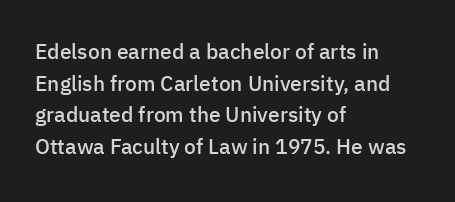
Italic? Not at all — the glyphs are vertical. A typesetter would call this zero additional tracking. The typesetting leans somewhat heavy: a semibold. The string is rendered with underlining switched off. The setting favours the left margin, as ordinary paragraphs usually do.
